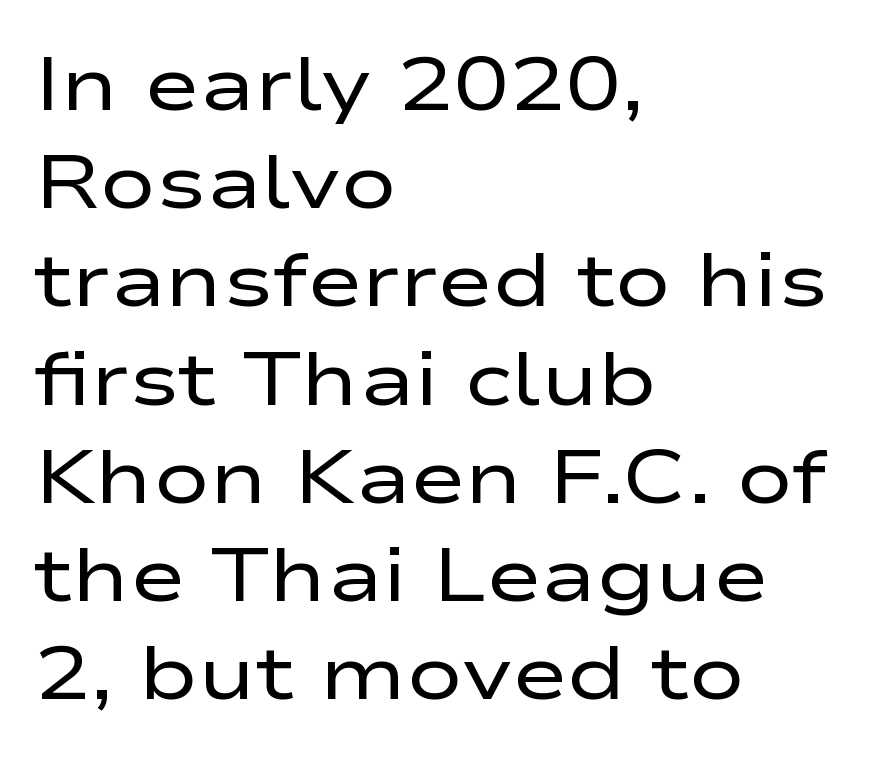
The image shows 75 px regular-weight, wide sans-serif type, upright; set left-aligned, normal line spacing (1.31x), normal letter spacing, not underlined; low stroke contrast and a medium x-height.
